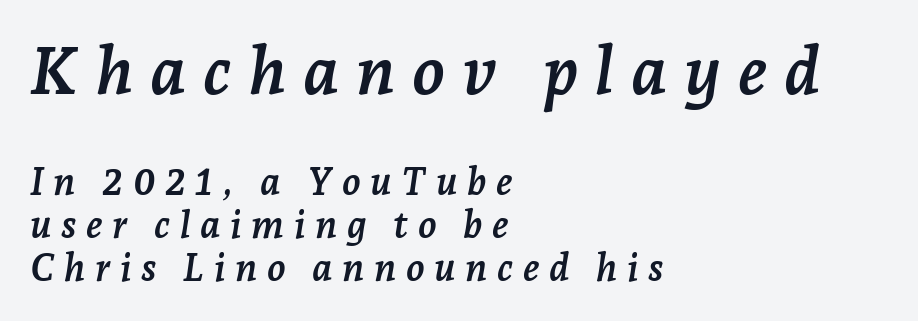
The image shows 67 px semibold serif type, italic (leaning right); set left-aligned, tight line spacing (1.13x), unusually wide letter spacing (+0.25 em), not underlined; the first (top) block is 1.76x larger; low stroke contrast and a medium x-height.
